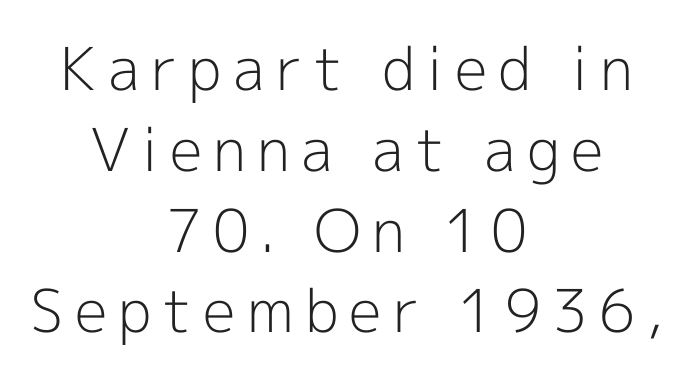
Q: Is the text bold? A: No.
Q: Is the text italic (slanted)? A: No, it is upright.
Q: Is the typeface a serif or a sans-serif typeface? A: Sans-serif.
Q: Is the text underlined? A: No.
Q: How is the paragraph aligned? A: Centered.
Q: Is the spacing between lines tight, normal or loose? A: Normal.
Q: Width (condensed, normal, or wide)? A: Normal.
Q: x-height? A: Medium.
Q: Monospaced? A: No.
